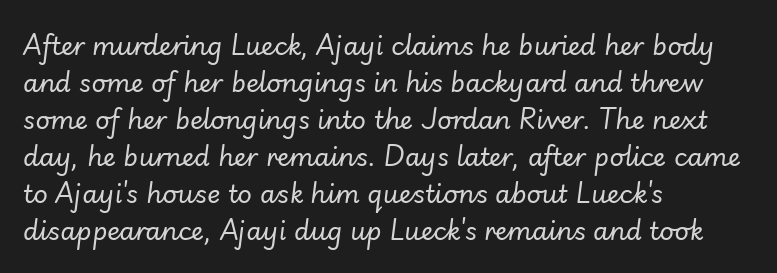
Q: Is the text bold? A: No.
Q: Is the text italic (slanted)? A: Yes, it leans right by about 7 degrees.
Q: Is the text underlined? A: No.
Q: How is the paragraph aligned? A: Left-aligned.
Q: Is the spacing between letters normal or unusually wide? A: Normal.
Q: Is the spacing between lines tight, normal or loose? A: Normal.
